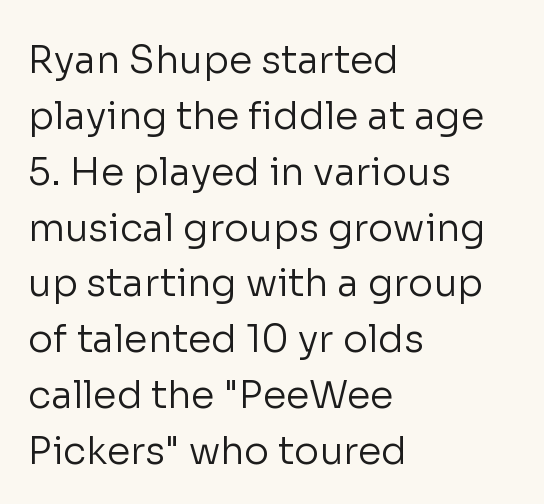
The image shows 38 px regular-weight sans-serif type, upright; set left-aligned, normal line spacing (1.47x), normal letter spacing, not underlined; low stroke contrast and a medium x-height.
